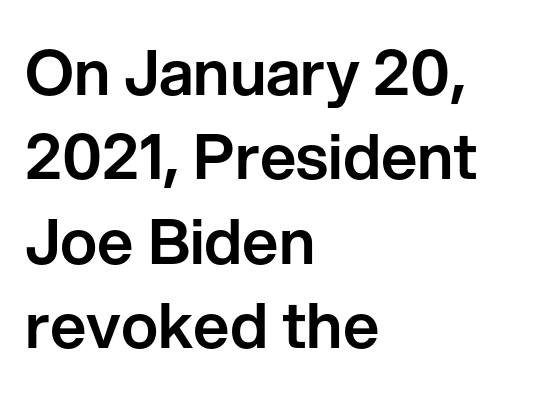
In terms of letterform style, serifs are entirely absent. Line spacing here is normal. Characters remain perfectly vertical along every line. Varying glyph widths throughout — classic text-font behaviour.
